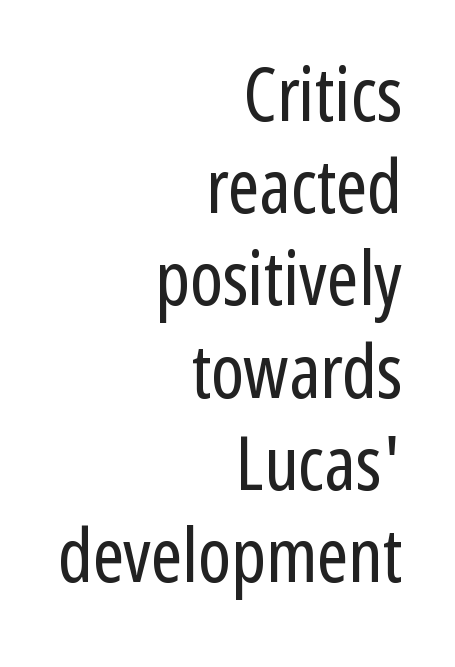
Q: Is the text bold? A: No.
Q: Is the text italic (slanted)? A: No, it is upright.
Q: Is the typeface a serif or a sans-serif typeface? A: Sans-serif.
Q: Is the text underlined? A: No.
Q: How is the paragraph aligned? A: Right-aligned.
Q: Is the spacing between letters normal or unusually wide? A: Normal.
Q: Width (condensed, normal, or wide)? A: Condensed.
Q: Stroke contrast? A: Low.
Q: x-height? A: Medium.
Q: Monospaced? A: No.
